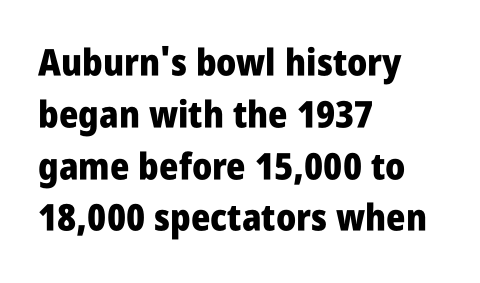
Nope, no serifs anywhere on these letters. Think of a printed novel: that variable character pitch is what you see here. The tracking reads as untouched default to a designer's eye. Each new line begins a customary step beneath the previous one.
